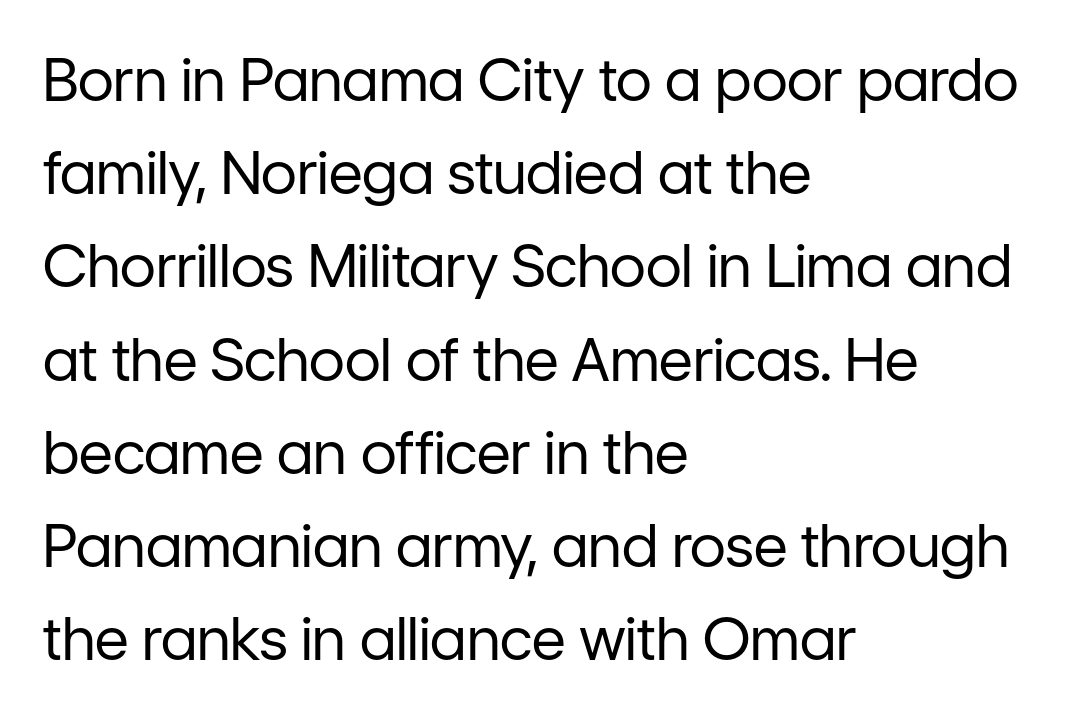
The image shows 59 px regular-weight sans-serif type, upright; set left-aligned, normal line spacing (1.58x), normal letter spacing, not underlined; low stroke contrast and a medium x-height.
